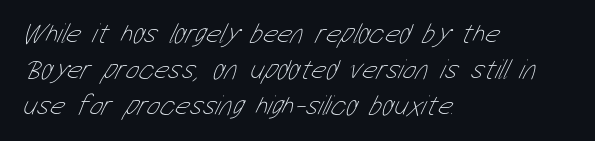
The image shows 28 px thin, condensed type; set left-aligned, normal line spacing (1.28x), normal letter spacing, not underlined; low stroke contrast and a medium x-height.
